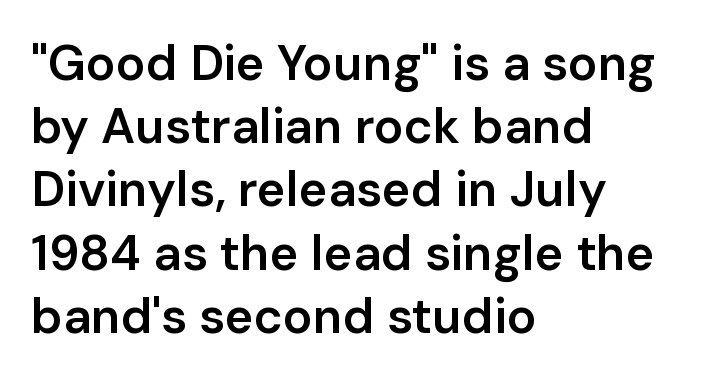
{"serif": "no", "italic": "no", "bold": "semi", "weight": "semibold", "width": "normal", "stroke_contrast": "low", "x_height": "medium", "monospaced": "no", "underline": "no", "align": "left", "line_spacing": "normal", "line_spacing_ratio": 1.29, "letter_spacing": "normal", "letter_spacing_em": 0.0, "glyph_px": 49}
